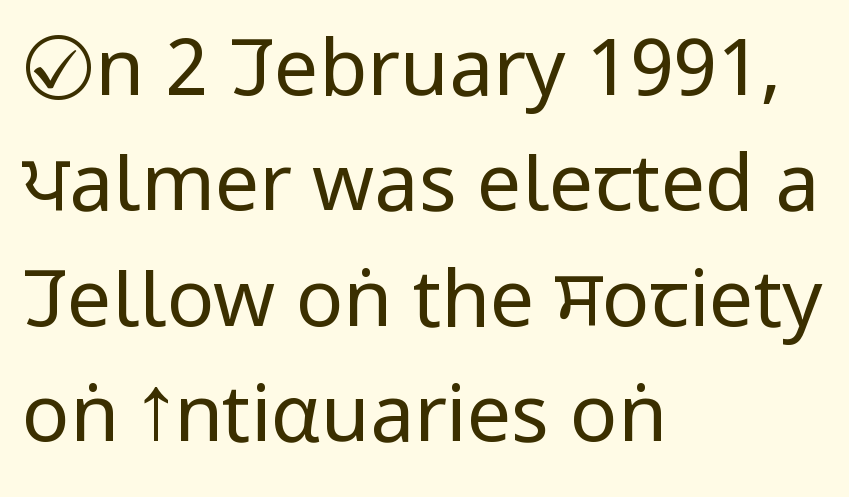
The image shows 79 px regular-weight, condensed sans-serif type, upright; set left-aligned, normal line spacing (1.46x), normal letter spacing, not underlined; low stroke contrast and a large x-height.
